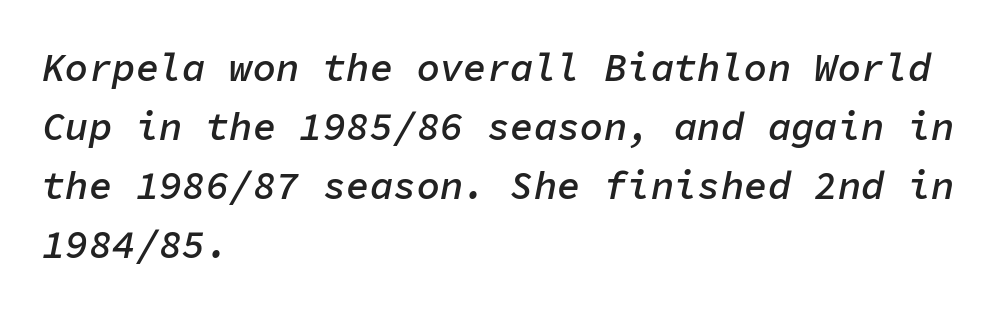
The image shows 39 px semibold type, italic (leaning right), monospaced; set left-aligned, normal line spacing (1.51x), normal letter spacing, not underlined; low stroke contrast and a medium x-height.
